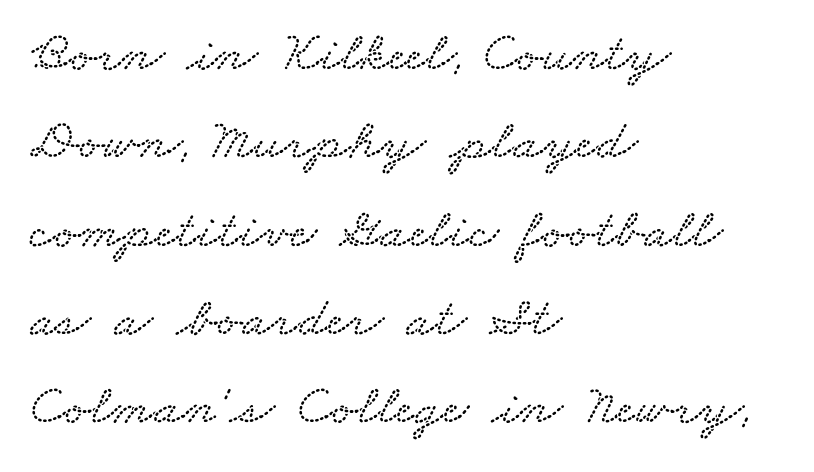
The image shows 57 px wide type; set left-aligned, normal line spacing (1.55x), normal letter spacing, not underlined; low stroke contrast and a small x-height.
